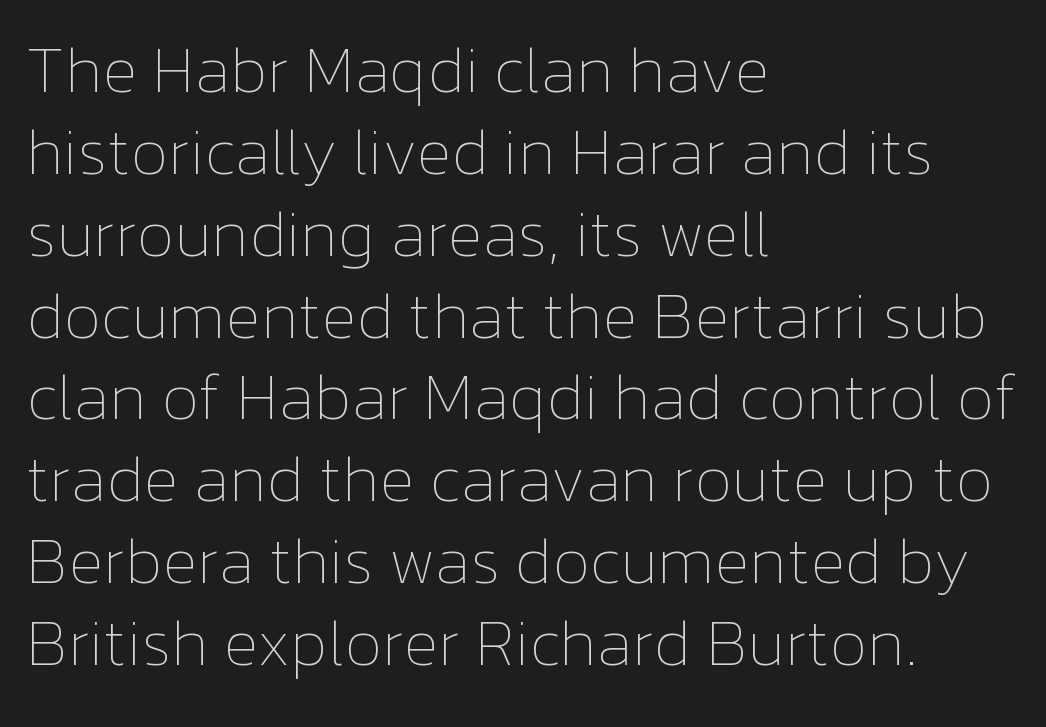
The image shows 66 px thin type, upright; set left-aligned, line spacing 1.24x, normal letter spacing, not underlined; low stroke contrast and a medium x-height.
